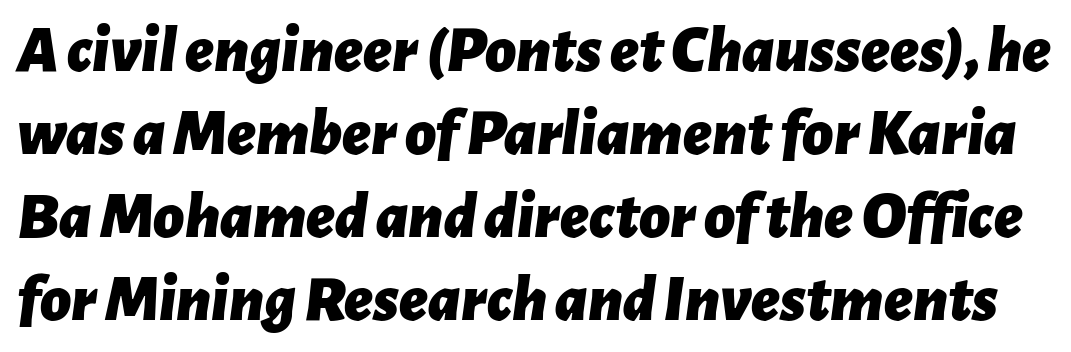
Note the varied advance widths — an 'i' is clearly narrower than an 'm'. An italicized treatment has been applied to the whole sample. This rendering leaves character spacing at its baseline value. Any mark beneath the type? The region is blank.
